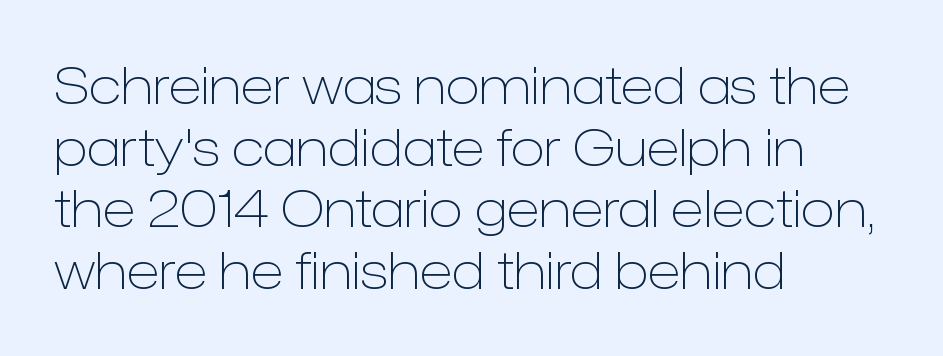
The image shows 51 px light sans-serif type, upright; set left-aligned, line spacing 1.21x, normal letter spacing, not underlined; low stroke contrast and a medium x-height.
